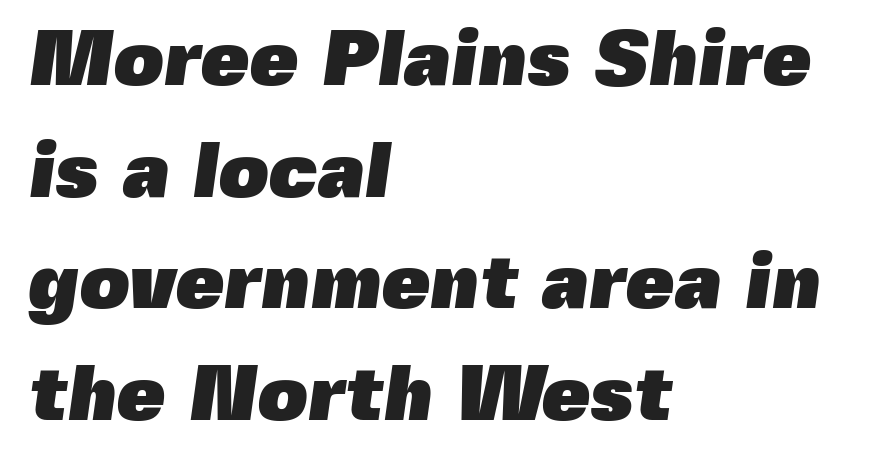
Q: Is the text bold? A: Yes.
Q: Is the typeface a serif or a sans-serif typeface? A: Sans-serif.
Q: Is the text underlined? A: No.
Q: How is the paragraph aligned? A: Left-aligned.
Q: Is the spacing between letters normal or unusually wide? A: Normal.
Q: Is the spacing between lines tight, normal or loose? A: Normal.
Q: Width (condensed, normal, or wide)? A: Normal.
Q: x-height? A: Medium.
Q: Monospaced? A: No.
